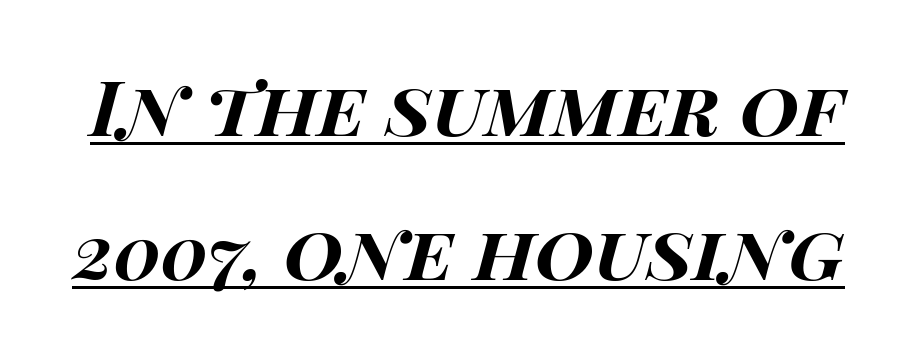
{"italic": "yes", "lean": "right", "slant_degrees": 14, "bold": "yes", "weight": "bold", "width": "wide", "stroke_contrast": "high", "x_height": "large", "monospaced": "no", "underline": "yes", "line_spacing": "loose", "line_spacing_ratio": 1.9, "letter_spacing": "normal", "letter_spacing_em": 0.0, "glyph_px": 76}
